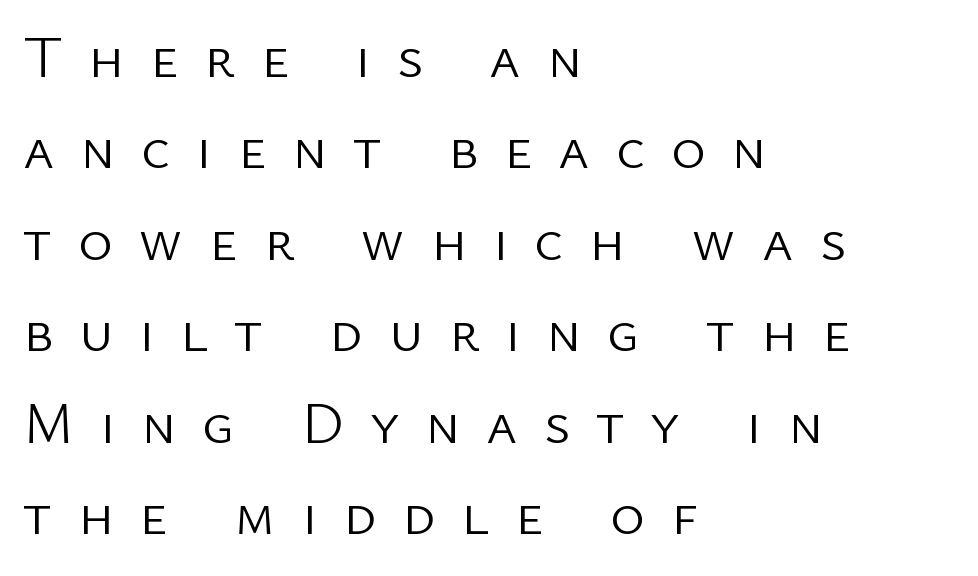
Each letter's strokes conclude bluntly, with no projecting serifs. Left-aligned paragraph, ragged on the right. Italic: no, the glyphs are upright roman. Regarding leading, the lines here are spaced in the standard way.
